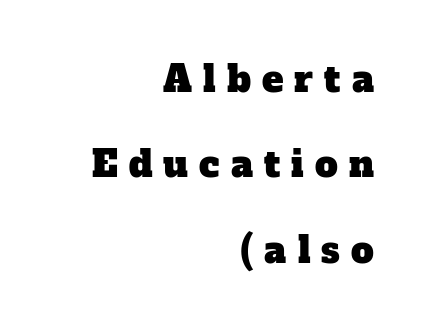
The image shows 36 px serif type; set right-aligned, loose line spacing (2.37x), unusually wide letter spacing (+0.31 em), not underlined; low stroke contrast and a medium x-height.
